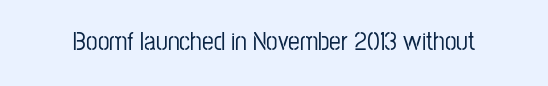
The image shows 26 px text type, upright; set normal letter spacing, not underlined.
